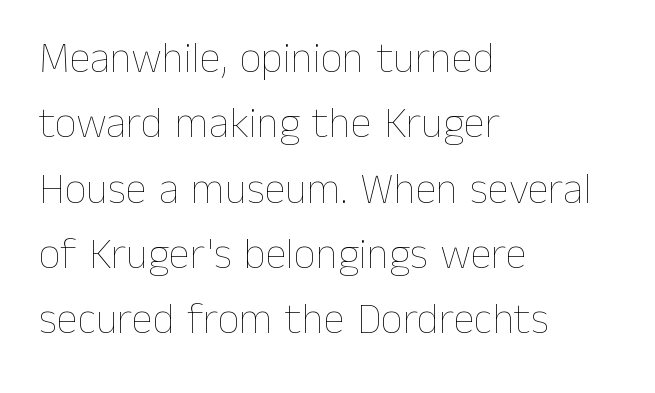
The image shows 43 px thin type, upright; set left-aligned, normal line spacing (1.52x), normal letter spacing, not underlined; low stroke contrast and a medium x-height.
